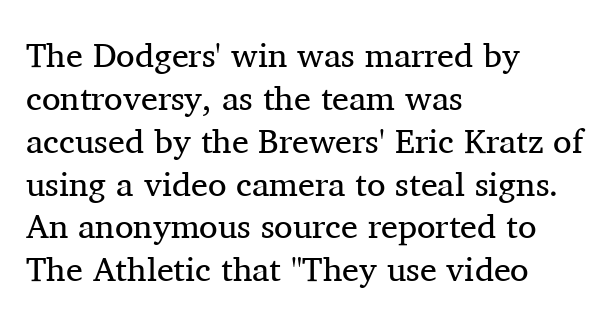
Q: Is the text bold? A: No.
Q: Is the text italic (slanted)? A: No, it is upright.
Q: Is the typeface a serif or a sans-serif typeface? A: Serif.
Q: Is the text underlined? A: No.
Q: How is the paragraph aligned? A: Left-aligned.
Q: Is the spacing between letters normal or unusually wide? A: Normal.
Q: Is the spacing between lines tight, normal or loose? A: Normal.
Q: Width (condensed, normal, or wide)? A: Normal.
Q: Stroke contrast? A: Medium.
Q: x-height? A: Medium.
Q: Monospaced? A: No.
